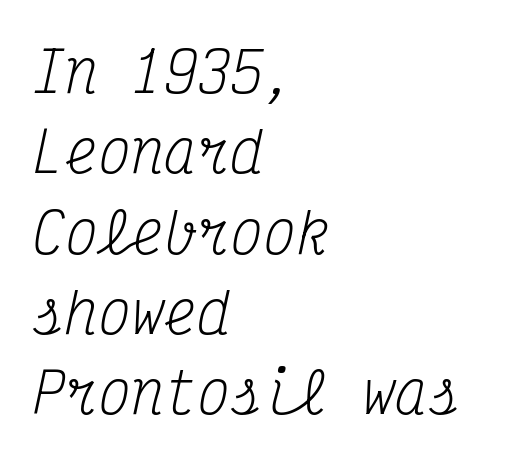
The image shows 55 px regular-weight, condensed serif type, italic (leaning right), monospaced; set left-aligned, normal line spacing (1.46x), normal letter spacing, not underlined; medium stroke contrast and a medium x-height.
